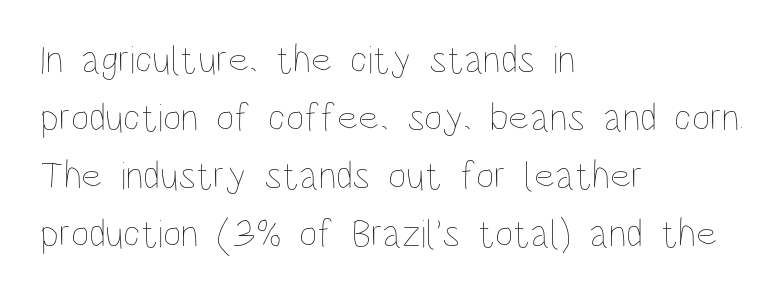
The image shows 40 px thin, condensed type, upright; set left-aligned, normal line spacing (1.45x), normal letter spacing, not underlined; low stroke contrast and a large x-height.
